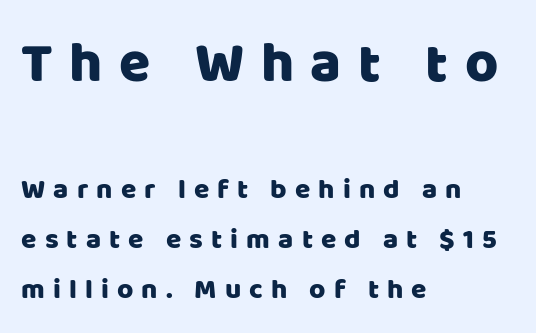
Q: Is the text italic (slanted)? A: No, it is upright.
Q: Is the typeface a serif or a sans-serif typeface? A: Sans-serif.
Q: Is the text underlined? A: No.
Q: How is the paragraph aligned? A: Left-aligned.
Q: Is the spacing between letters normal or unusually wide? A: Unusually wide.
Q: Which block of text is set in a larger size, the first (top) or the second (bottom)? A: The first (top) one.
Q: Width (condensed, normal, or wide)? A: Normal.
Q: Stroke contrast? A: Low.
Q: x-height? A: Large.
Q: Monospaced? A: No.
